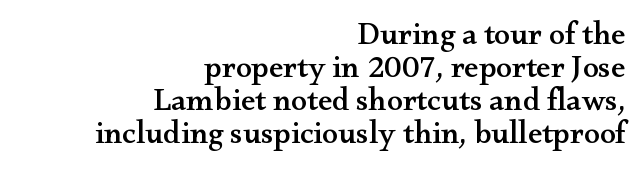
The image shows 32 px wide serif type, upright; set right-aligned, tight line spacing (1.03x), normal letter spacing, not underlined; medium stroke contrast and a small x-height.
